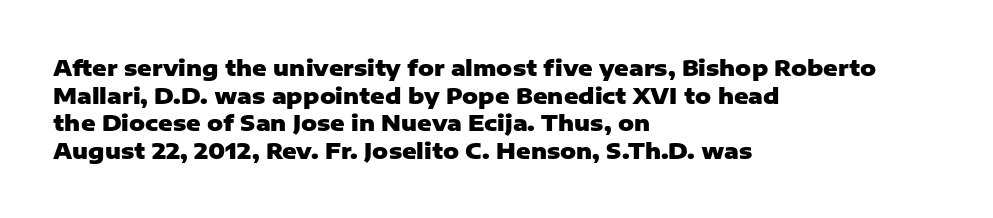
{"italic": "no", "bold": "yes", "underline": "no", "align": "left", "line_spacing": "normal", "line_spacing_ratio": 1.26, "letter_spacing": "normal", "letter_spacing_em": 0.0, "glyph_px": 22}
